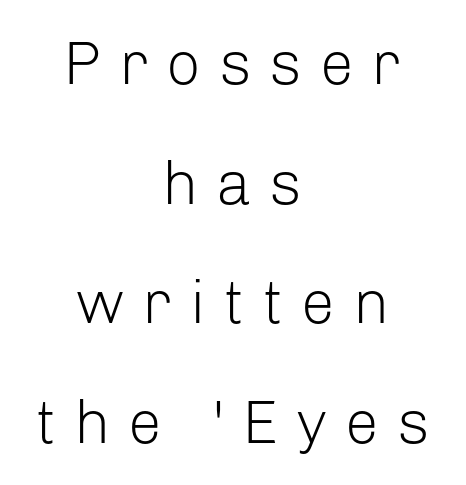
Q: Is the text bold? A: No.
Q: Is the text italic (slanted)? A: No, it is upright.
Q: Is the typeface a serif or a sans-serif typeface? A: Sans-serif.
Q: Is the text underlined? A: No.
Q: How is the paragraph aligned? A: Centered.
Q: Is the spacing between letters normal or unusually wide? A: Unusually wide.
Q: Is the spacing between lines tight, normal or loose? A: Loose.
Q: Width (condensed, normal, or wide)? A: Normal.
Q: Stroke contrast? A: Low.
Q: x-height? A: Medium.
Q: Monospaced? A: No.
